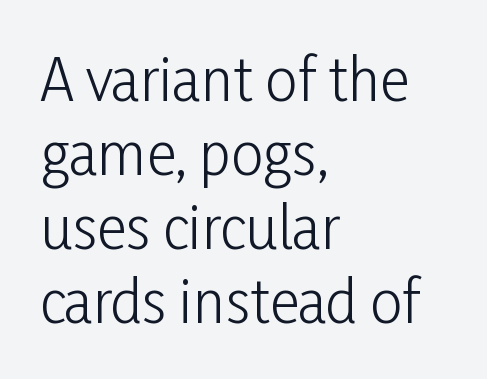
The image shows 57 px light, condensed sans-serif type, upright; set left-aligned, normal line spacing (1.3x), normal letter spacing, not underlined; low stroke contrast and a medium x-height.
